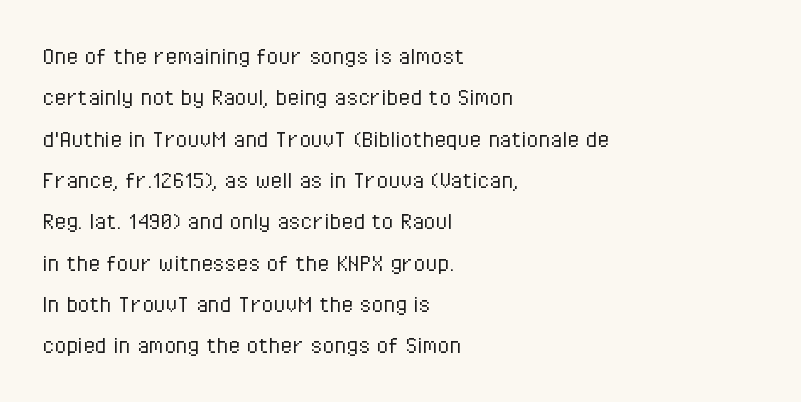
{"italic": "no", "bold": "no", "underline": "no", "align": "left", "line_spacing": "normal", "line_spacing_ratio": 1.53, "letter_spacing": "normal", "letter_spacing_em": 0.0, "glyph_px": 27}
